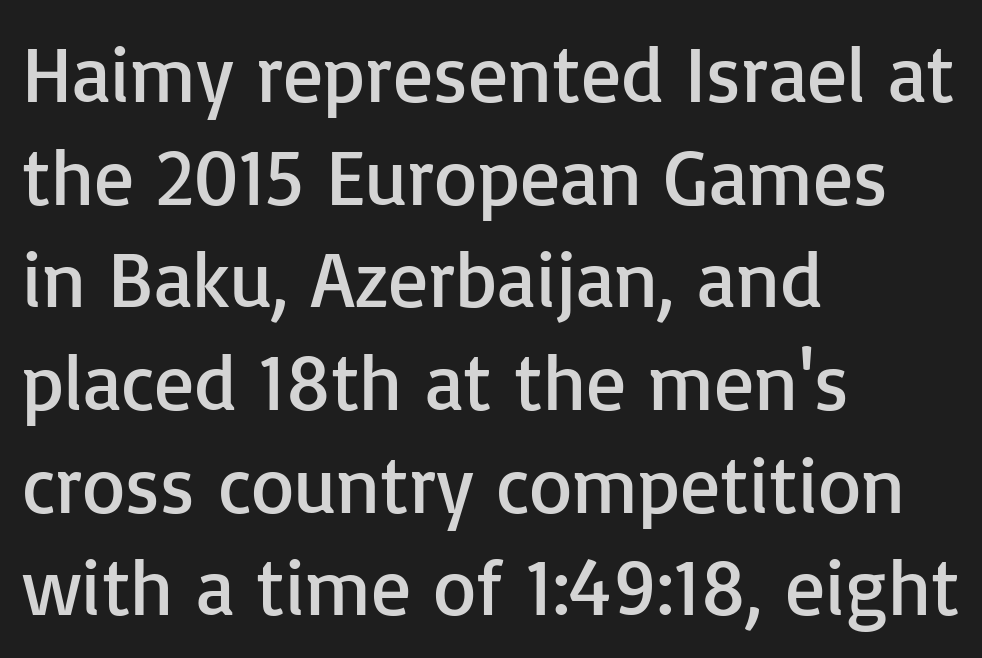
{"serif": "no", "italic": "no", "bold": "no", "weight": "regular", "width": "normal", "stroke_contrast": "low", "x_height": "medium", "monospaced": "no", "underline": "no", "align": "left", "line_spacing": "normal", "line_spacing_ratio": 1.3, "letter_spacing": "normal", "letter_spacing_em": 0.0, "glyph_px": 79}
